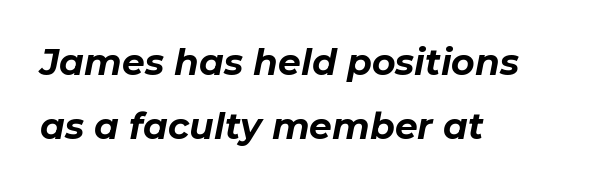
The image shows 36 px bold type, italic (leaning right); set left-aligned, line spacing 1.78x, normal letter spacing, not underlined; low stroke contrast and a medium x-height.
